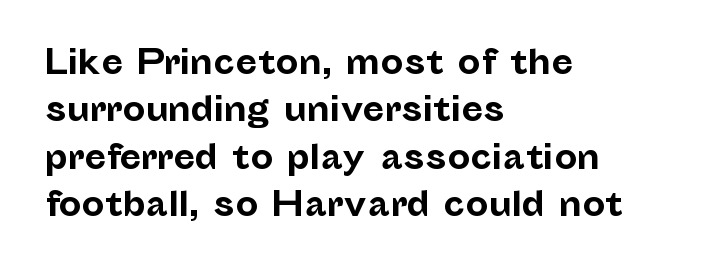
The image shows 32 px bold sans-serif type, upright; set left-aligned, normal line spacing (1.48x), normal letter spacing, not underlined; low stroke contrast and a medium x-height.
